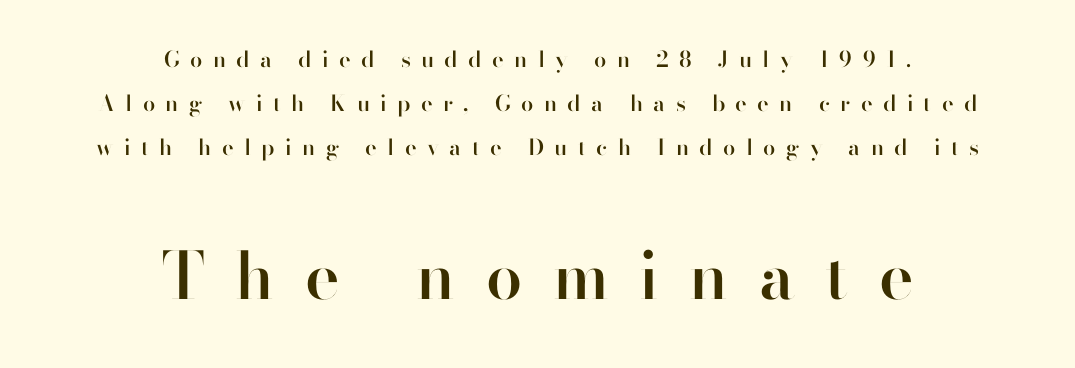
{"serif": "no", "italic": "no", "bold": "semi", "weight": "semibold", "width": "normal", "stroke_contrast": "high", "x_height": "small", "monospaced": "no", "underline": "no", "align": "center", "line_spacing": "loose", "line_spacing_ratio": 1.99, "letter_spacing": "wide", "letter_spacing_em": 0.47, "larger_block": "second", "size_ratio": 2.95, "glyph_px": 65}
